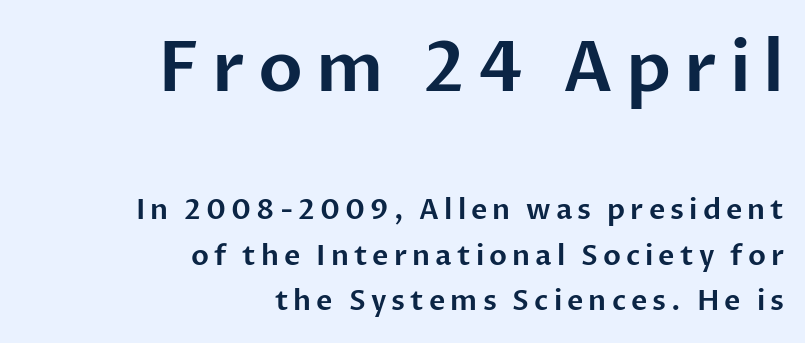
Q: Is the text italic (slanted)? A: No, it is upright.
Q: Is the typeface a serif or a sans-serif typeface? A: Sans-serif.
Q: Is the text underlined? A: No.
Q: How is the paragraph aligned? A: Right-aligned.
Q: Is the spacing between lines tight, normal or loose? A: Normal.
Q: Which block of text is set in a larger size, the first (top) or the second (bottom)? A: The first (top) one.
Q: Width (condensed, normal, or wide)? A: Normal.
Q: Stroke contrast? A: Low.
Q: x-height? A: Medium.
Q: Monospaced? A: No.
